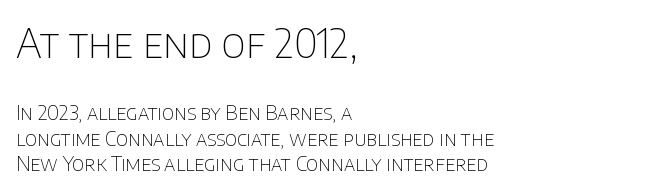
{"serif": "no", "italic": "no", "bold": "no", "weight": "thin", "width": "normal", "stroke_contrast": "low", "x_height": "large", "monospaced": "no", "underline": "no", "align": "left", "line_spacing": "normal", "line_spacing_ratio": 1.28, "letter_spacing": "normal", "letter_spacing_em": 0.0, "larger_block": "first", "size_ratio": 2.0, "glyph_px": 40}
